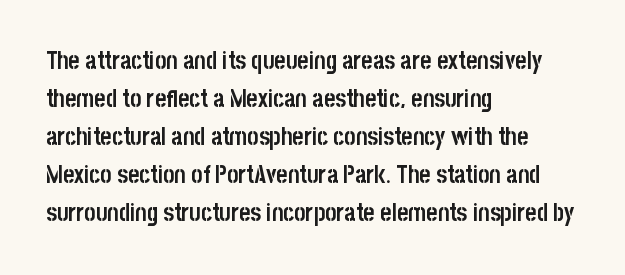
The image shows 24 px bold type, upright; set left-aligned, normal line spacing (1.58x), normal letter spacing, not underlined.
